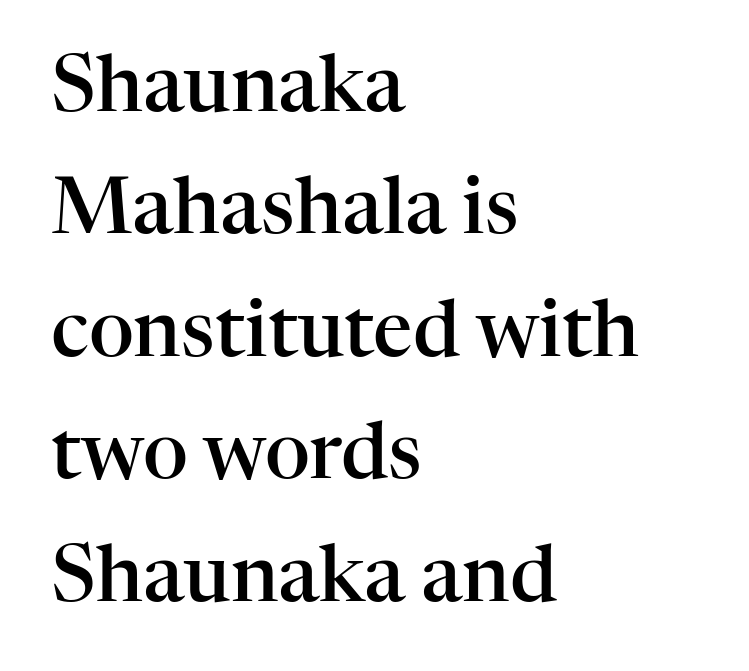
Q: Is the text bold? A: Semi-bold.
Q: Is the text italic (slanted)? A: No, it is upright.
Q: Is the typeface a serif or a sans-serif typeface? A: Serif.
Q: Is the text underlined? A: No.
Q: How is the paragraph aligned? A: Left-aligned.
Q: Is the spacing between letters normal or unusually wide? A: Normal.
Q: Is the spacing between lines tight, normal or loose? A: Normal.
Q: Width (condensed, normal, or wide)? A: Normal.
Q: Stroke contrast? A: High.
Q: x-height? A: Medium.
Q: Monospaced? A: No.
